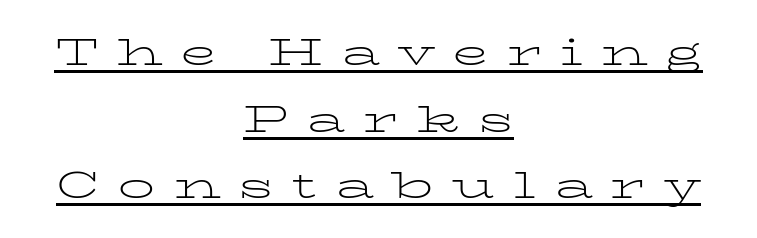
Q: Is the text bold? A: No.
Q: Is the text italic (slanted)? A: No, it is upright.
Q: Is the typeface a serif or a sans-serif typeface? A: Serif.
Q: Is the text underlined? A: Yes.
Q: How is the paragraph aligned? A: Centered.
Q: Is the spacing between letters normal or unusually wide? A: Unusually wide.
Q: Width (condensed, normal, or wide)? A: Wide.
Q: Stroke contrast? A: Low.
Q: x-height? A: Medium.
Q: Monospaced? A: No.
